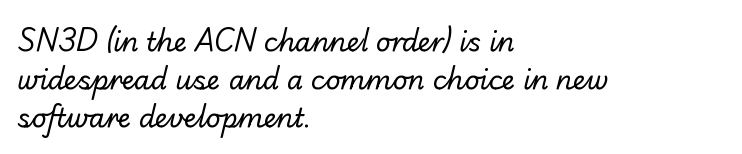
The typesetting does not lean heavy: it is not bold. Caption: multi-line text, flush left, ragged right. Students, observe: this is what conventionally led text looks like. Words float on clear page, feet unadorned.
